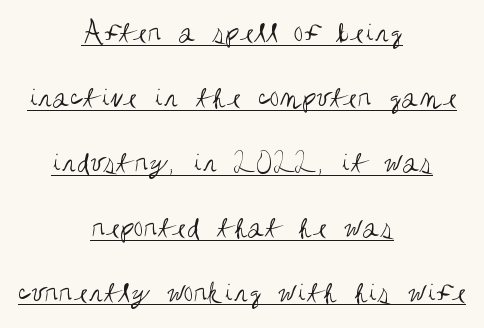
The image shows 32 px regular-weight, condensed sans-serif type; set centered, loose line spacing (2.03x), normal letter spacing, underlined; medium stroke contrast and a large x-height.
